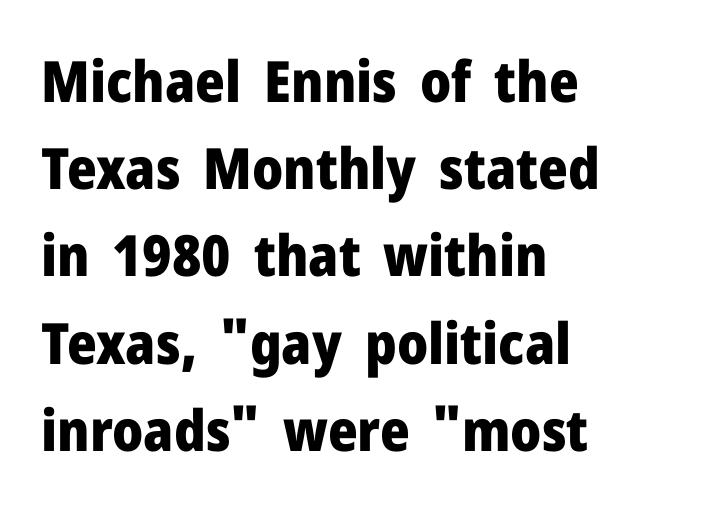
{"serif": "no", "italic": "no", "bold": "yes", "weight": "heavy", "width": "normal", "stroke_contrast": "low", "x_height": "medium", "monospaced": "no", "underline": "no", "align": "left", "line_spacing": "normal", "line_spacing_ratio": 1.53, "letter_spacing": "normal", "letter_spacing_em": 0.0, "glyph_px": 57}
